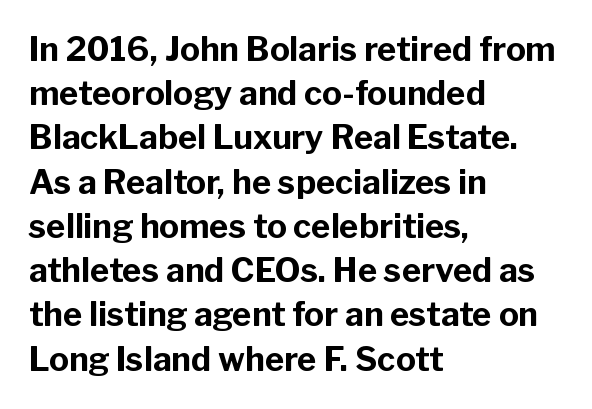
A dark, heavy texture on the line: the type is bold. Do the characters align in a grid? No, the font is proportional. Characters follow at the spacing the type designer built in. The type sits square on the baseline with zero lean. Clear beneath every line of the passage. The rendering anchors every line to the left-hand side.
